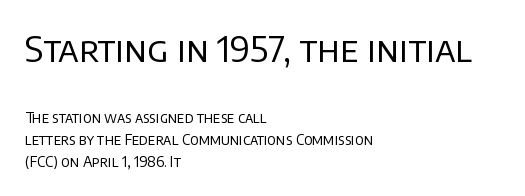
The image shows 35 px regular-weight sans-serif type, upright; set left-aligned, normal line spacing (1.57x), normal letter spacing, not underlined; the first (top) block is 2.5x larger; low stroke contrast and a large x-height.
